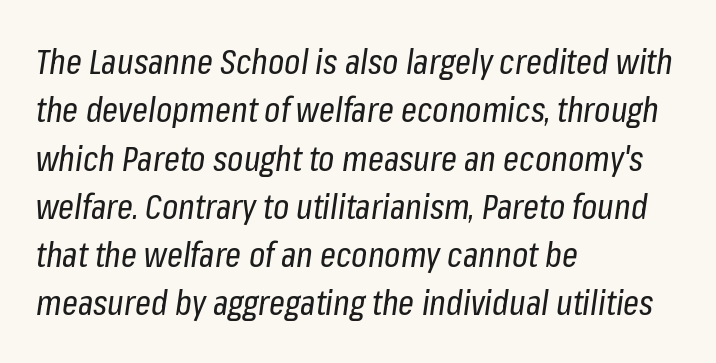
{"italic": "yes", "lean": "right", "slant_degrees": 8, "bold": "no", "weight": "regular", "width": "condensed", "stroke_contrast": "low", "x_height": "medium", "monospaced": "no", "underline": "no", "align": "left", "line_spacing": "normal", "line_spacing_ratio": 1.38, "letter_spacing": "normal", "letter_spacing_em": 0.0, "glyph_px": 35}
